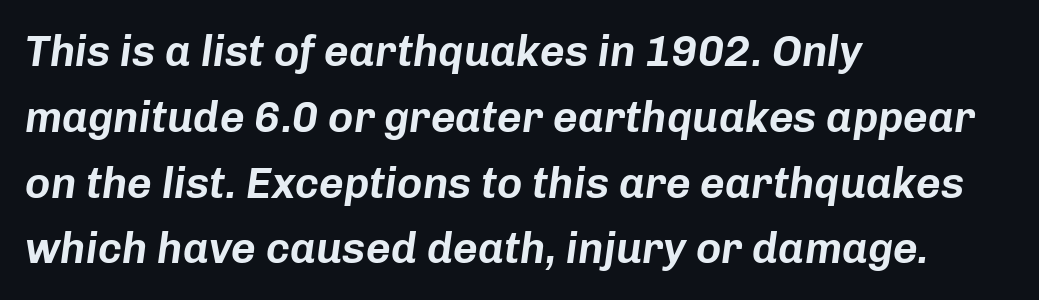
Character widths vary here, with narrow letters taking less room than wide ones. Emphasis-style slanted type is in use. These lines sit exactly where default settings would place them. Line beginnings align vertically; line endings do not. A clean baseline with only descenders dipping below it. These lines keep a tight, regular rhythm from letter to letter.
